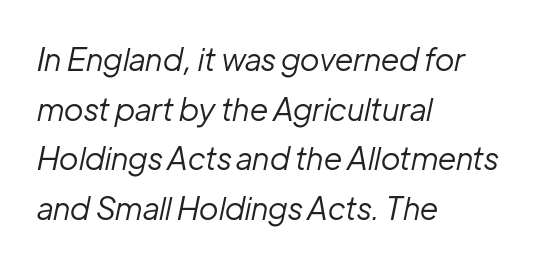
Vertically, the passage feels balanced, rows spaced as you'd expect. Is the letter spacing exaggerated? No — it looks like the ordinary default. The passage shown leans; its letterforms are oblique. These lines are rendered in a variable-pitch font. Weight: not bold — regular or lighter. Honestly, there is no underline to notice here at all.
